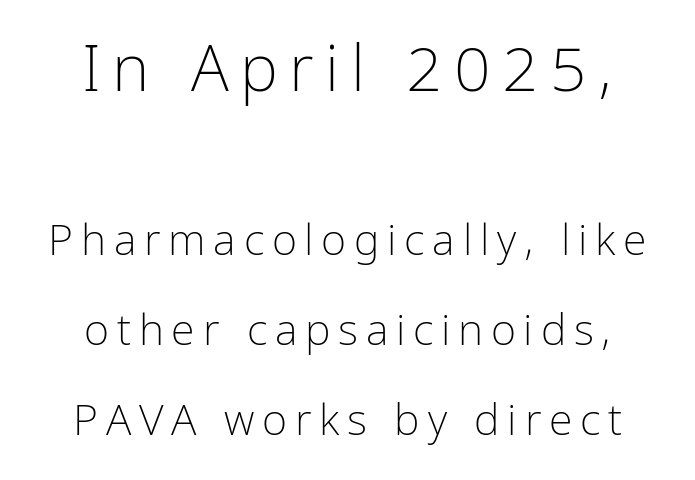
Note: no serifs on the glyphs. Character widths vary here, with narrow letters taking less room than wide ones. Weight class: somewhere from thin through regular. Where is the straight margin? There isn't one; the lines are centered. The first block has been scaled up relative to the second. Ordinary non-slanted type is in use.
